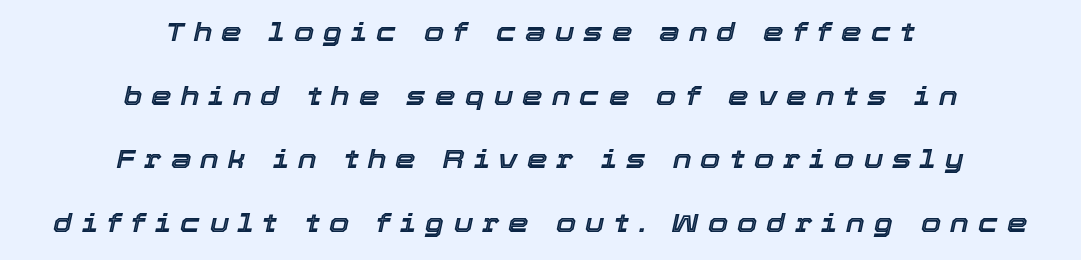
{"italic": "yes", "lean": "right", "slant_degrees": 12, "underline": "no", "align": "center", "line_spacing": "loose", "line_spacing_ratio": 2.45, "letter_spacing": "wide", "letter_spacing_em": 0.35, "glyph_px": 26}
